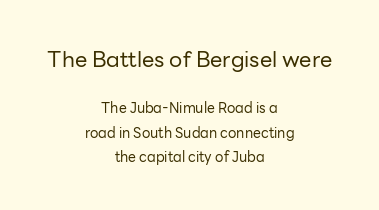
{"italic": "no", "bold": "no", "underline": "no", "align": "center", "line_spacing_ratio": 1.72, "letter_spacing": "normal", "letter_spacing_em": 0.0, "larger_block": "first", "size_ratio": 1.57, "glyph_px": 22}
